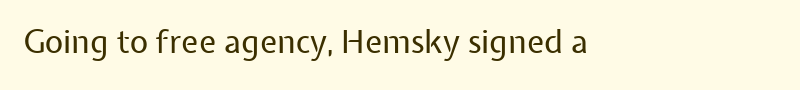
Q: Is the text bold? A: No.
Q: Is the text italic (slanted)? A: No, it is upright.
Q: Is the typeface a serif or a sans-serif typeface? A: Sans-serif.
Q: Is the text underlined? A: No.
Q: Is the spacing between letters normal or unusually wide? A: Normal.
Q: Width (condensed, normal, or wide)? A: Normal.
Q: Stroke contrast? A: Low.
Q: x-height? A: Medium.
Q: Monospaced? A: No.
